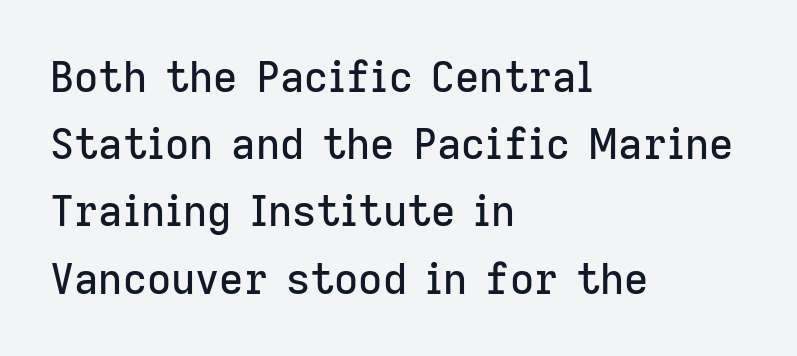
{"serif": "no", "italic": "no", "width": "normal", "stroke_contrast": "low", "x_height": "medium", "monospaced": "no", "underline": "no", "align": "left", "line_spacing": "normal", "line_spacing_ratio": 1.6, "letter_spacing": "normal", "letter_spacing_em": 0.0, "glyph_px": 42}
